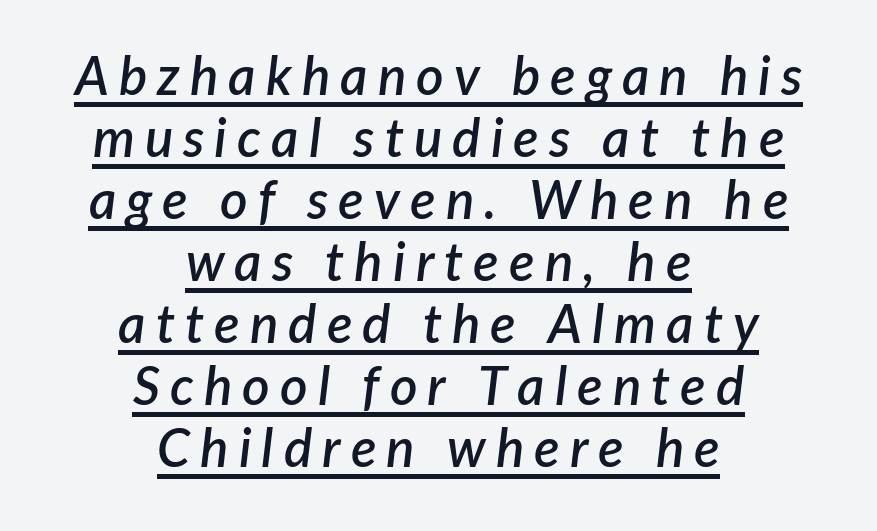
Q: Is the text bold? A: Semi-bold.
Q: Is the text italic (slanted)? A: Yes, it leans right by about 7 degrees.
Q: Is the text underlined? A: Yes.
Q: How is the paragraph aligned? A: Centered.
Q: Width (condensed, normal, or wide)? A: Normal.
Q: Stroke contrast? A: Low.
Q: x-height? A: Medium.
Q: Monospaced? A: No.
